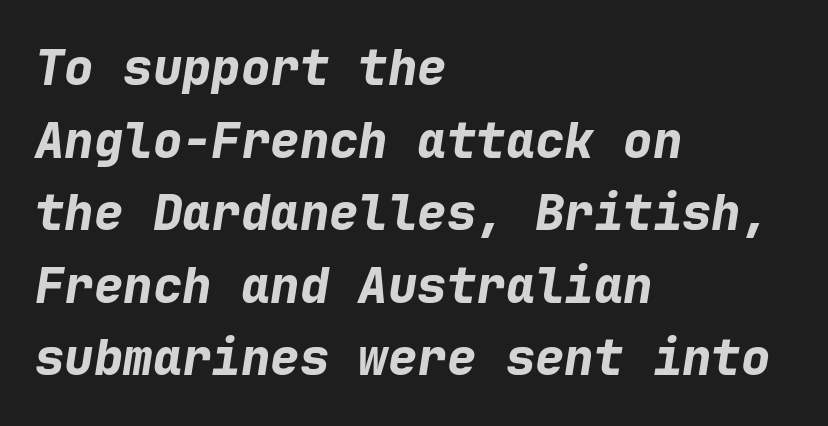
Descenders are the only things crossing below the line. Heft: maximum for text — a bold. This sample is left-justified, so line endings fall wherever the words run out. The line texture is even and compact thanks to regular tracking. Looks like terminal output: every glyph gets an equal slot. Italic? Definitely — the glyphs are oblique.
